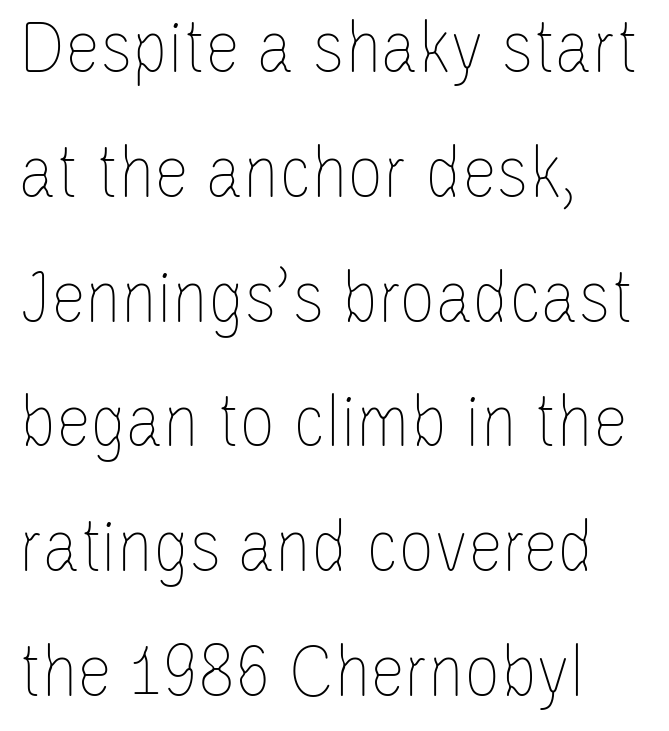
Q: Is the text bold? A: No.
Q: Is the text italic (slanted)? A: No, it is upright.
Q: Is the text underlined? A: No.
Q: How is the paragraph aligned? A: Left-aligned.
Q: Is the spacing between letters normal or unusually wide? A: Normal.
Q: Is the spacing between lines tight, normal or loose? A: Normal.
Q: Width (condensed, normal, or wide)? A: Condensed.
Q: Stroke contrast? A: Low.
Q: x-height? A: Large.
Q: Monospaced? A: No.
